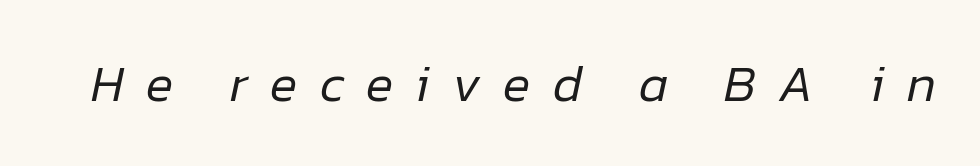
{"italic": "yes", "lean": "right", "slant_degrees": 12, "bold": "no", "weight": "regular", "width": "normal", "stroke_contrast": "low", "x_height": "medium", "monospaced": "no", "underline": "no", "letter_spacing": "wide", "letter_spacing_em": 0.44, "glyph_px": 51}
